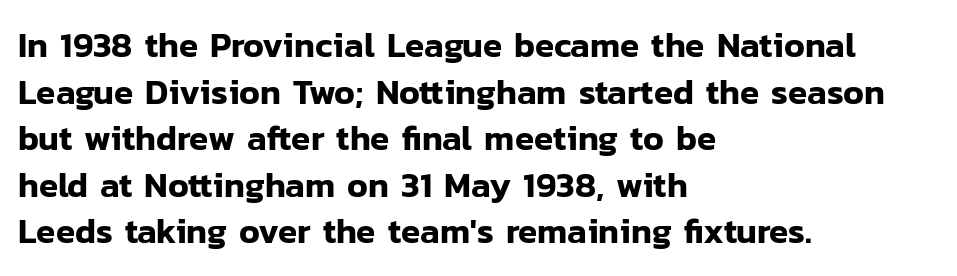
The image shows 35 px sans-serif type, upright; set left-aligned, normal line spacing (1.33x), normal letter spacing, not underlined; low stroke contrast and a medium x-height.
